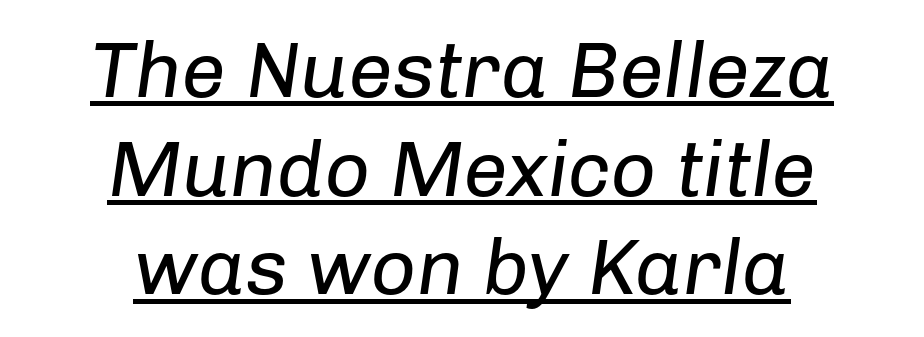
{"italic": "yes", "lean": "right", "slant_degrees": 8, "bold": "no", "weight": "regular", "width": "normal", "stroke_contrast": "low", "x_height": "medium", "monospaced": "no", "underline": "yes", "align": "center", "line_spacing": "normal", "line_spacing_ratio": 1.25, "letter_spacing": "normal", "letter_spacing_em": 0.0, "glyph_px": 79}
